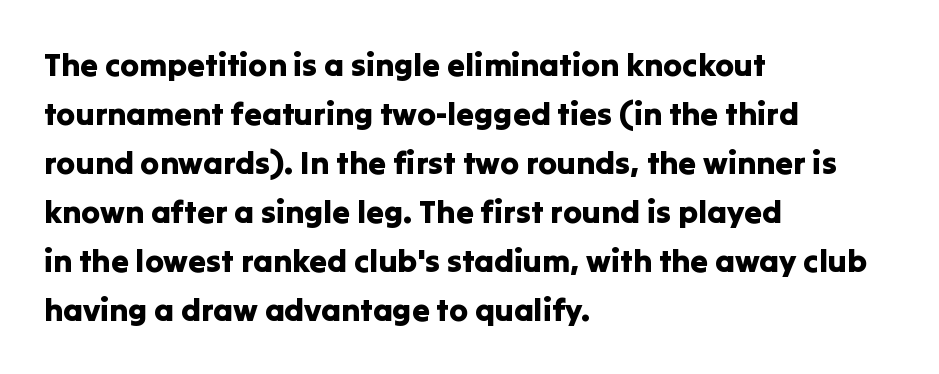
Q: Is the text italic (slanted)? A: No, it is upright.
Q: Is the typeface a serif or a sans-serif typeface? A: Sans-serif.
Q: Is the text underlined? A: No.
Q: How is the paragraph aligned? A: Left-aligned.
Q: Is the spacing between letters normal or unusually wide? A: Normal.
Q: Is the spacing between lines tight, normal or loose? A: Normal.
Q: Width (condensed, normal, or wide)? A: Normal.
Q: Stroke contrast? A: Low.
Q: x-height? A: Medium.
Q: Monospaced? A: No.
